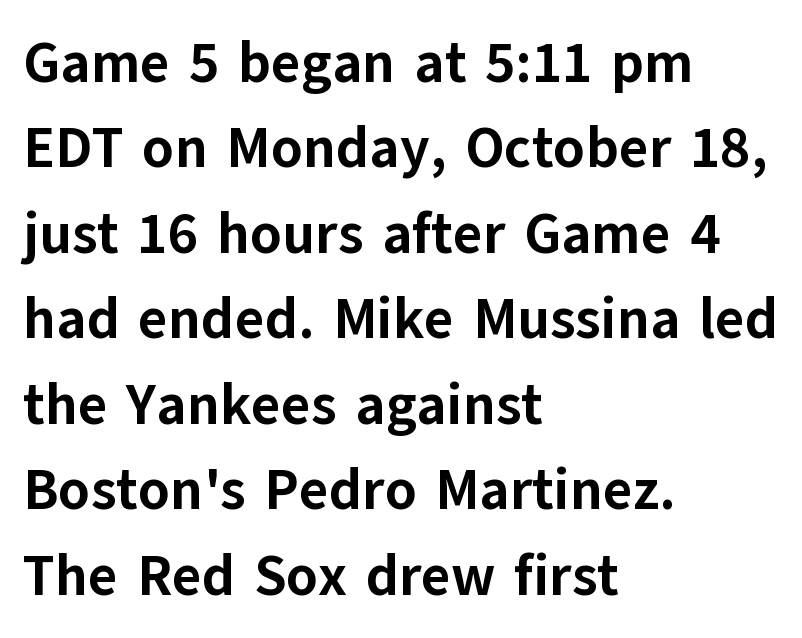
The image shows 57 px bold sans-serif type, upright; set left-aligned, normal line spacing (1.5x), normal letter spacing, not underlined; low stroke contrast and a medium x-height.
